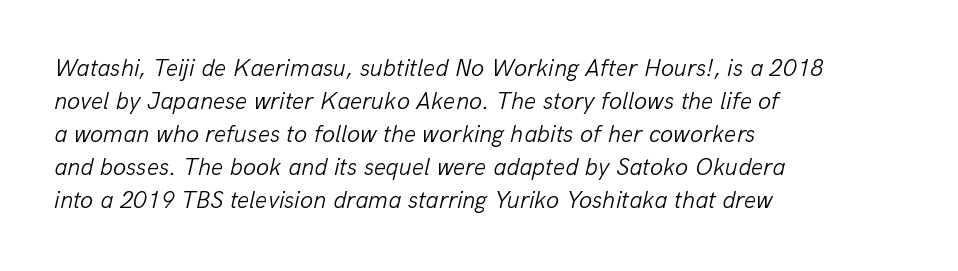
Anything drawn beneath the words? Only blank space. It's the slanting kind of type. The tracking reads as untouched default to a designer's eye. Regarding leading, the lines here are spaced in the standard way.
